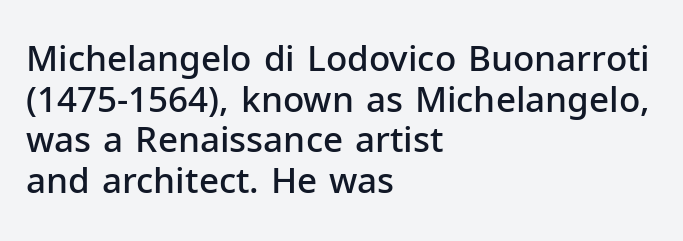
Glance below the letters and you will spot only blank space. This rendering leaves character spacing at its baseline value. The passage shown is typed in a proportional face where columns would drift. The text block is weighted toward the left margin, trailing off unevenly rightward. As a designer I'd log this as weight 600, semibold. Is this a sans? Yes — the strokes have no serifs.
